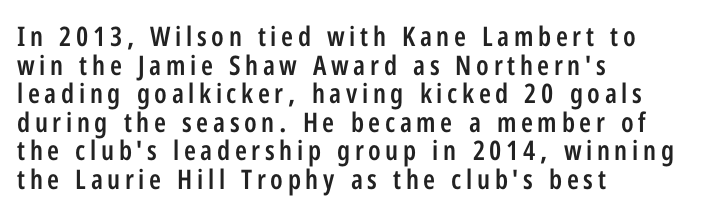
{"italic": "no", "bold": "semi", "underline": "no", "align": "left", "line_spacing": "tight", "line_spacing_ratio": 1.06, "glyph_px": 27}
